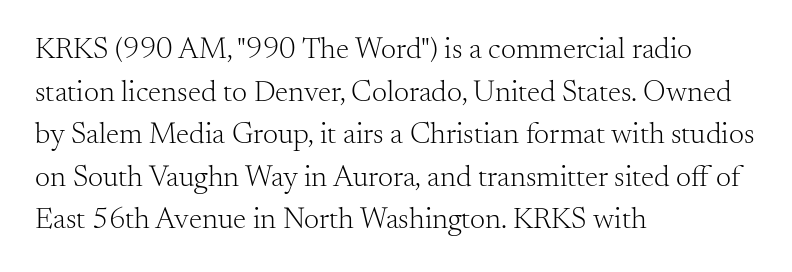
{"serif": "yes", "italic": "no", "bold": "no", "weight": "light", "width": "normal", "stroke_contrast": "medium", "x_height": "small", "monospaced": "no", "underline": "no", "align": "left", "line_spacing": "normal", "line_spacing_ratio": 1.42, "letter_spacing": "normal", "letter_spacing_em": 0.0, "glyph_px": 30}
